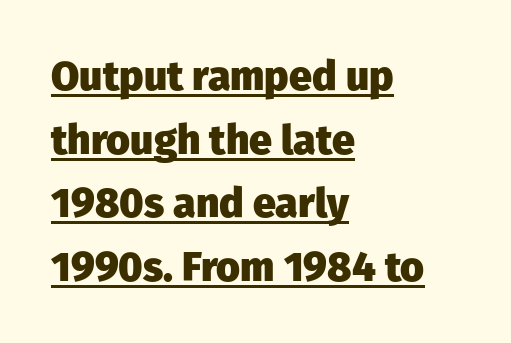
Q: Is the text bold? A: Yes.
Q: Is the text italic (slanted)? A: No, it is upright.
Q: Is the typeface a serif or a sans-serif typeface? A: Sans-serif.
Q: Is the text underlined? A: Yes.
Q: How is the paragraph aligned? A: Left-aligned.
Q: Is the spacing between letters normal or unusually wide? A: Normal.
Q: Is the spacing between lines tight, normal or loose? A: Normal.
Q: Width (condensed, normal, or wide)? A: Normal.
Q: Stroke contrast? A: Low.
Q: x-height? A: Medium.
Q: Monospaced? A: No.
